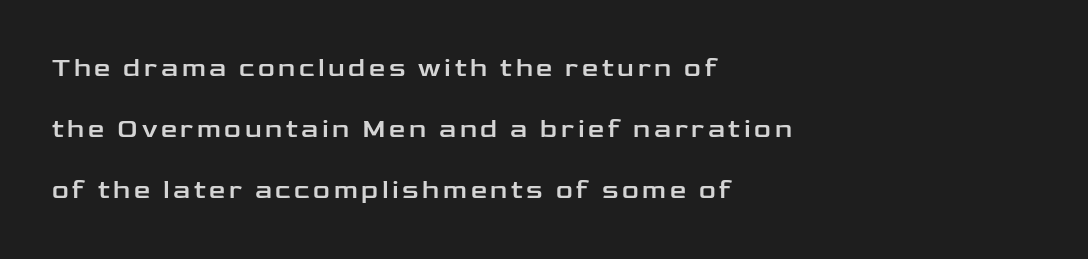
Q: Is the text italic (slanted)? A: No, it is upright.
Q: Is the text underlined? A: No.
Q: How is the paragraph aligned? A: Left-aligned.
Q: Is the spacing between lines tight, normal or loose? A: Loose.
